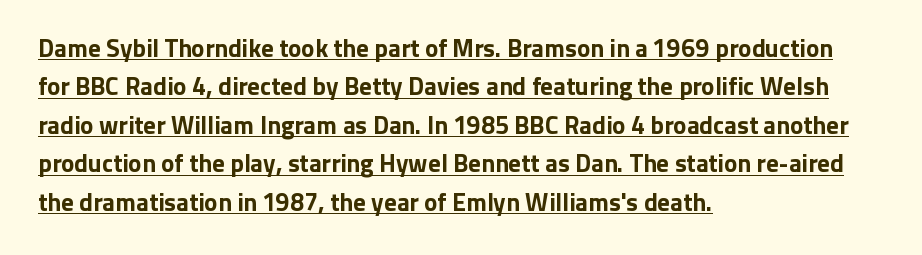
The image shows 25 px bold type, upright; set left-aligned, normal line spacing (1.54x), normal letter spacing, underlined.
